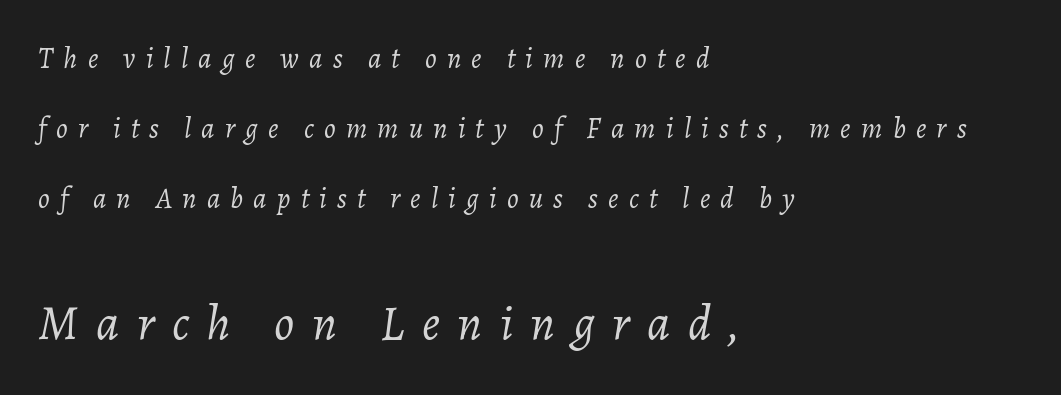
The image shows 50 px light type, italic (leaning right); set left-aligned, loose line spacing (2.41x), unusually wide letter spacing (+0.35 em), not underlined; the second (bottom) block is 1.72x larger; low stroke contrast and a medium x-height.
